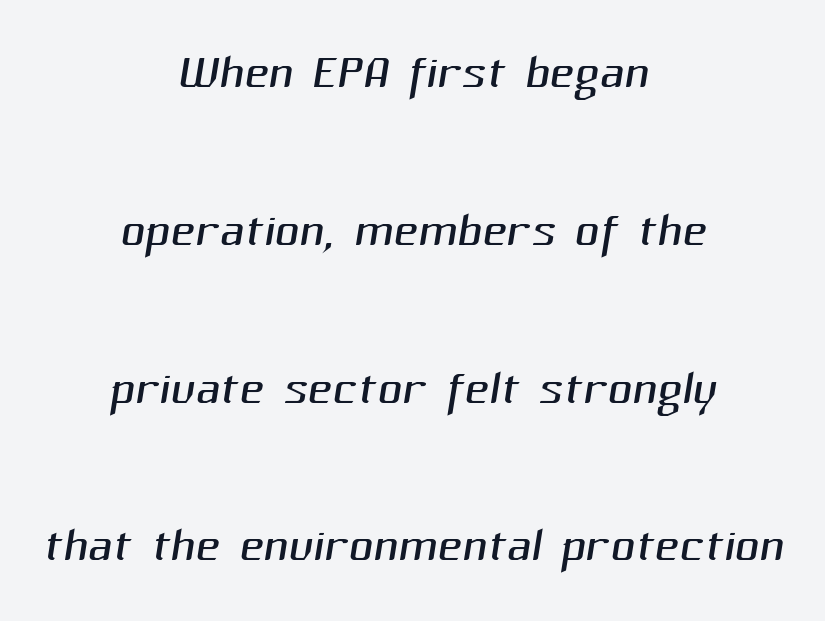
Q: Is the text bold? A: No.
Q: Is the typeface a serif or a sans-serif typeface? A: Sans-serif.
Q: Is the text underlined? A: No.
Q: How is the paragraph aligned? A: Centered.
Q: Is the spacing between letters normal or unusually wide? A: Normal.
Q: Is the spacing between lines tight, normal or loose? A: Loose.
Q: Width (condensed, normal, or wide)? A: Normal.
Q: Stroke contrast? A: Medium.
Q: x-height? A: Medium.
Q: Monospaced? A: No.
